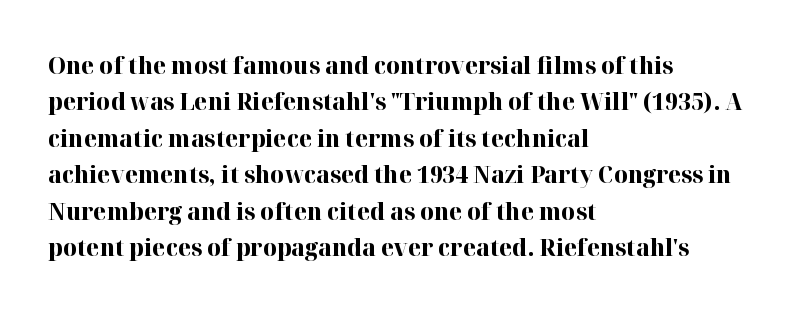
Q: Is the text bold? A: Yes.
Q: Is the text italic (slanted)? A: No, it is upright.
Q: Is the text underlined? A: No.
Q: How is the paragraph aligned? A: Left-aligned.
Q: Is the spacing between letters normal or unusually wide? A: Normal.
Q: Is the spacing between lines tight, normal or loose? A: Normal.
